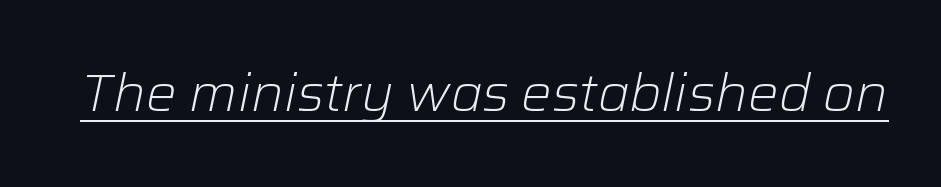
You can see a thin bar hugging the bottom of the glyphs. Caption: face not bold, strokes unweighted. You could call the tracking neutral — neither tight nor loose. The letters are slanted; this is an italic face. Think of a printed novel: that variable character pitch is what you see here.
